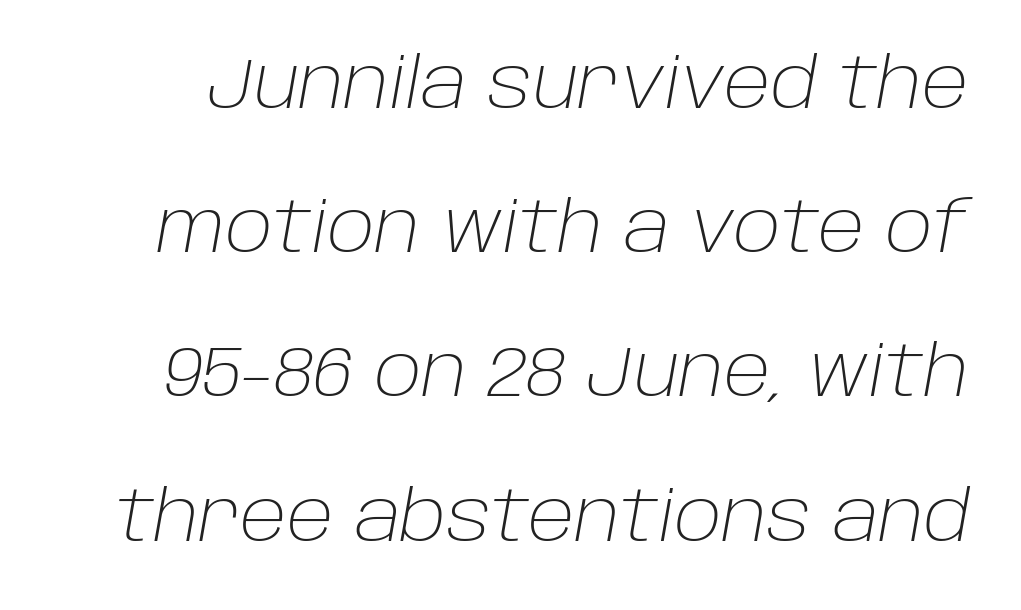
The image shows 70 px light type, italic (leaning right); set loose line spacing (2.06x), normal letter spacing, not underlined; low stroke contrast and a large x-height.
